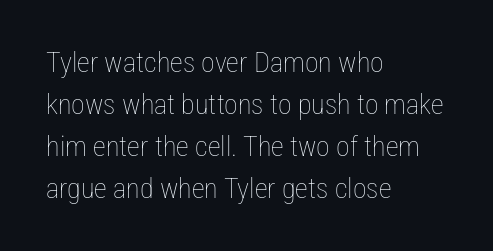
The image shows 28 px thin, condensed type, upright; set left-aligned, normal line spacing (1.5x), normal letter spacing, not underlined; low stroke contrast and a medium x-height.
